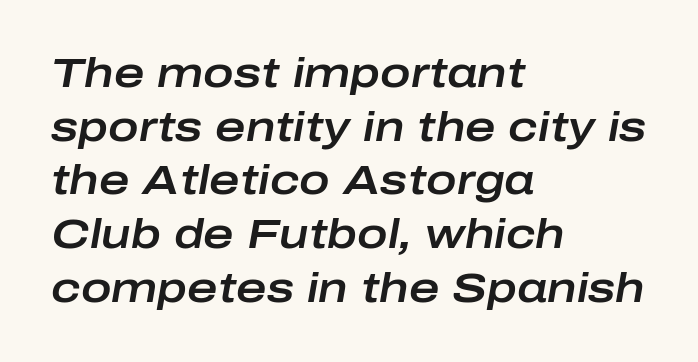
Words appear dense and cohesive because spacing is normal. This block has exactly the height ordinary leading produces. The baseline area is clear. Caption: multi-line text, flush left, ragged right.
